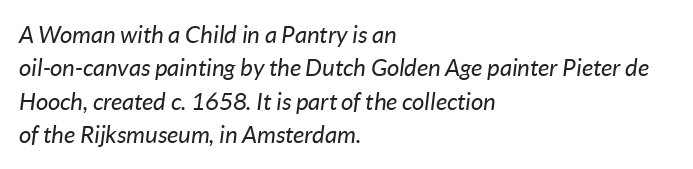
Q: Is the text bold? A: No.
Q: Is the text italic (slanted)? A: Yes, it leans right by about 7 degrees.
Q: Is the text underlined? A: No.
Q: How is the paragraph aligned? A: Left-aligned.
Q: Is the spacing between letters normal or unusually wide? A: Normal.
Q: Is the spacing between lines tight, normal or loose? A: Normal.
